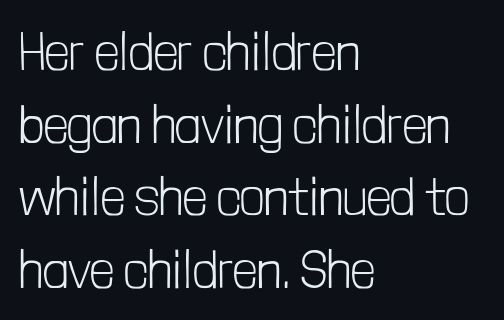
{"serif": "no", "italic": "no", "bold": "no", "weight": "light", "width": "condensed", "stroke_contrast": "low", "x_height": "medium", "monospaced": "no", "underline": "no", "align": "left", "line_spacing": "normal", "line_spacing_ratio": 1.37, "letter_spacing": "normal", "letter_spacing_em": 0.0, "glyph_px": 53}
